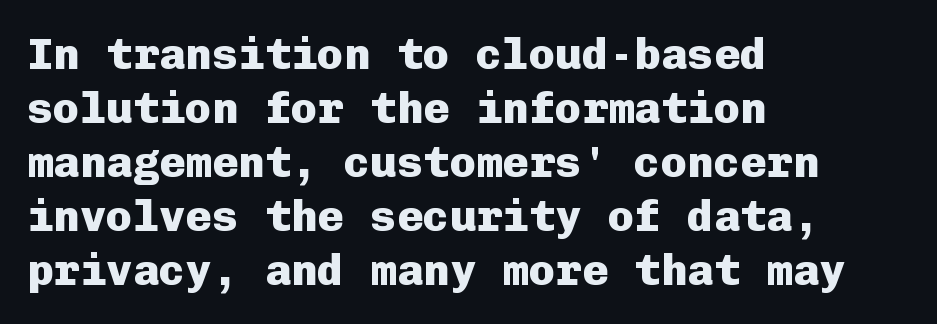
The typography opts for an upright posture over an oblique one. Horizontal alignment here is leftward, the default for most running prose. Is the letter spacing exaggerated? No — it looks like the ordinary default. Looks like terminal output: every glyph gets an equal slot. Notice how thick the strokes are: this is what a full bold looks like.
